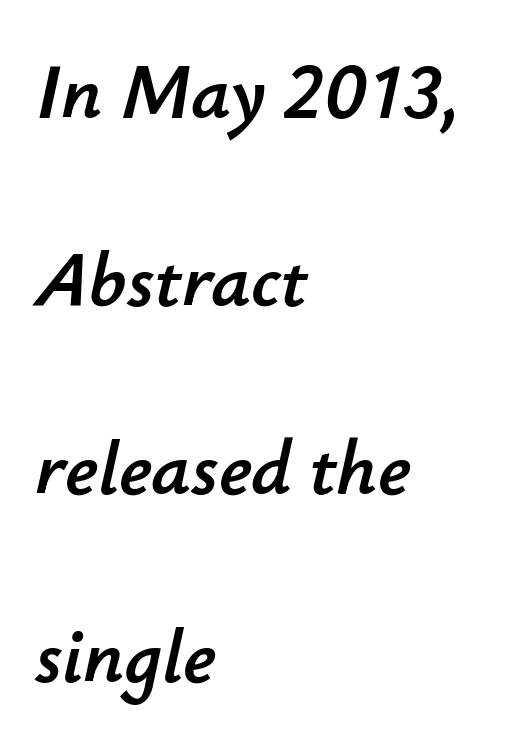
Q: Is the text italic (slanted)? A: Yes, it leans right by about 12 degrees.
Q: Is the text underlined? A: No.
Q: How is the paragraph aligned? A: Left-aligned.
Q: Is the spacing between letters normal or unusually wide? A: Normal.
Q: Is the spacing between lines tight, normal or loose? A: Loose.
Q: Width (condensed, normal, or wide)? A: Normal.
Q: Stroke contrast? A: Low.
Q: x-height? A: Small.
Q: Monospaced? A: No.
